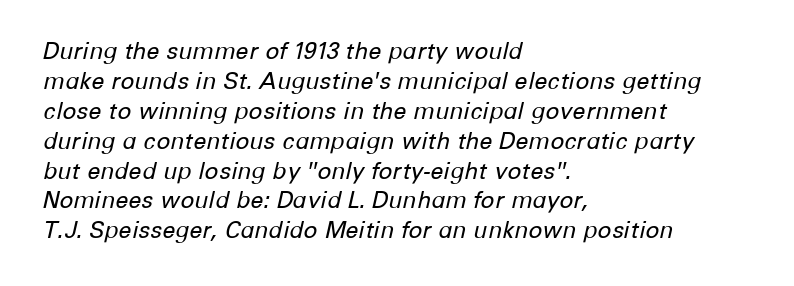
The image shows 23 px text type, italic (leaning right); set left-aligned, normal line spacing (1.3x), normal letter spacing, not underlined.
